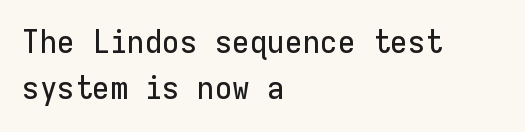
Notice how the stems are strictly vertical — no italics here. Characters follow at the spacing the type designer built in. If you drew a ruler down the left edge, every line would touch it. Does the type have serifs? No, each stem ends abruptly.
